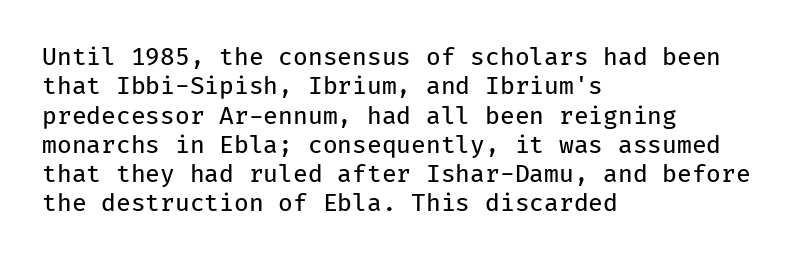
{"italic": "no", "bold": "no", "underline": "no", "align": "left", "line_spacing_ratio": 1.22, "letter_spacing": "normal", "letter_spacing_em": 0.0, "glyph_px": 24}
